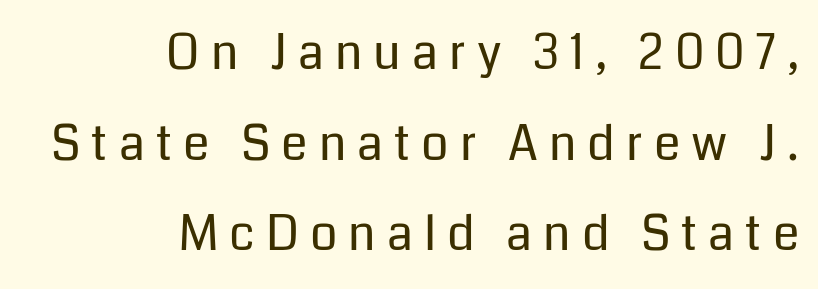
Characters remain perfectly vertical along every line. The passage shown has open, widely tracked lettering throughout. The ragged edge is on the left, which tells us the setting is flush right. Each row of text sits above clean, open space. Letters have the restrained weight of plain body copy at most.
